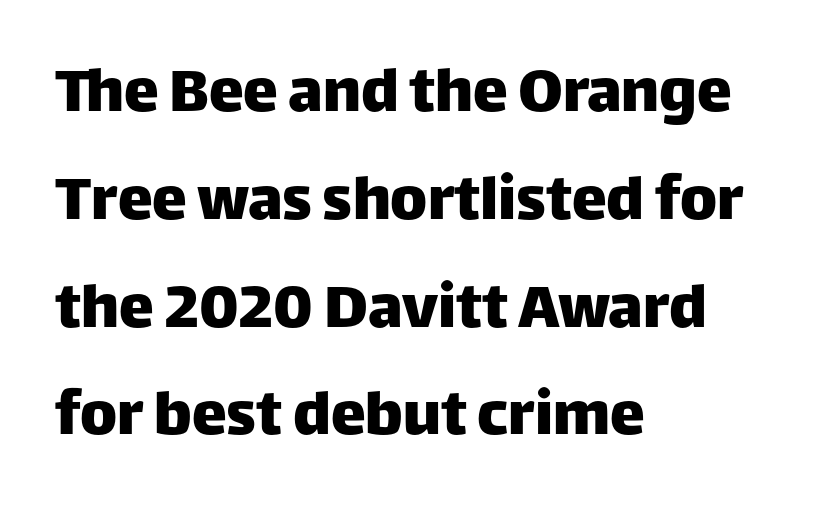
The lines sit at an ordinary, default distance from one another. The space directly below the letters is spotless. Compared with a centered layout, this one pins lines to the left instead. Designer's note — italics off, roman on. Compared with typical body copy, the letter spacing here is the same. Varying glyph widths throughout — classic text-font behaviour.
